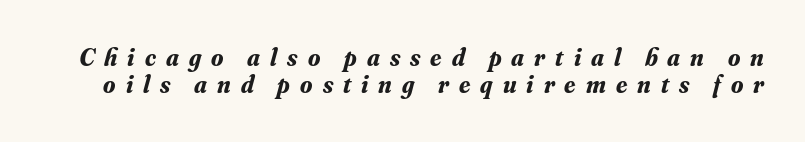
The image shows 25 px bold type, italic (leaning right); set tight line spacing (1.09x), unusually wide letter spacing (+0.4 em), not underlined.
